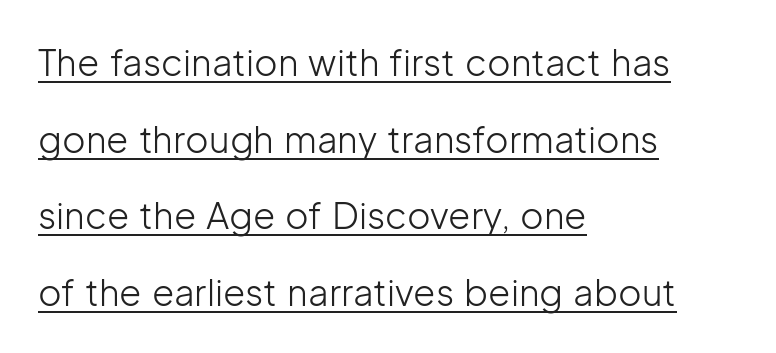
The gaps between neighbouring characters are ordinary and unremarkable. A quiet, ordinary-to-light weight characterises the typeface. The lettering stays uniformly vertical, giving the passage a roman look. The rendering shows plain stroke endings on the letterforms — a sans-serif design.
